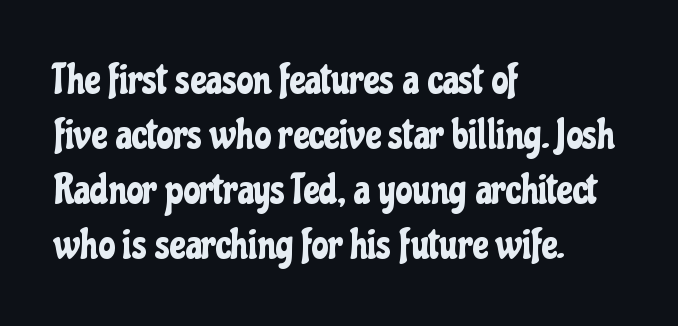
Examine the stroke ends and you'll find no serifs. The leading is moderate, giving the passage an even texture. A typesetter would mark this as roman, not italic. The tracking reads as untouched default to a designer's eye. In CSS terms this would be text-align: left. Looks like regular typesetting: each glyph gets only the width it needs.
